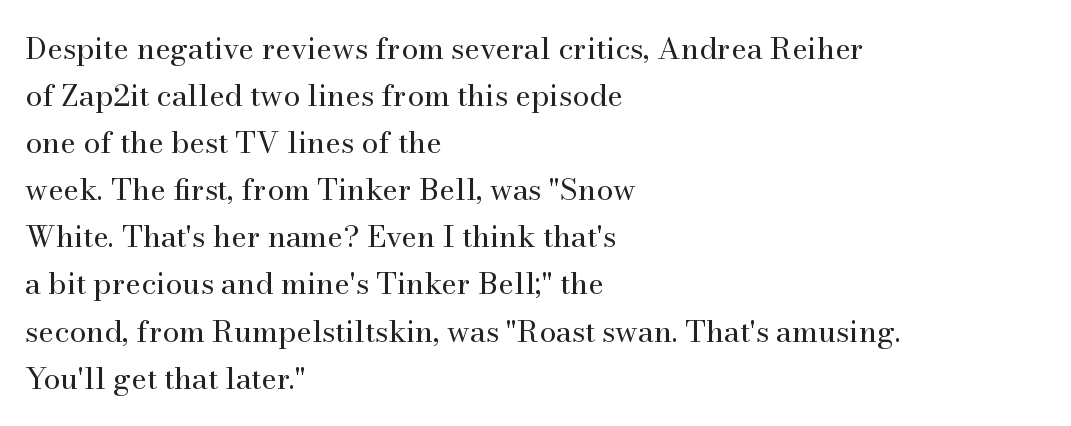
Q: Is the text bold? A: No.
Q: Is the text italic (slanted)? A: No, it is upright.
Q: Is the typeface a serif or a sans-serif typeface? A: Serif.
Q: Is the text underlined? A: No.
Q: How is the paragraph aligned? A: Left-aligned.
Q: Is the spacing between letters normal or unusually wide? A: Normal.
Q: Is the spacing between lines tight, normal or loose? A: Normal.
Q: Width (condensed, normal, or wide)? A: Normal.
Q: Stroke contrast? A: Medium.
Q: x-height? A: Small.
Q: Monospaced? A: No.
